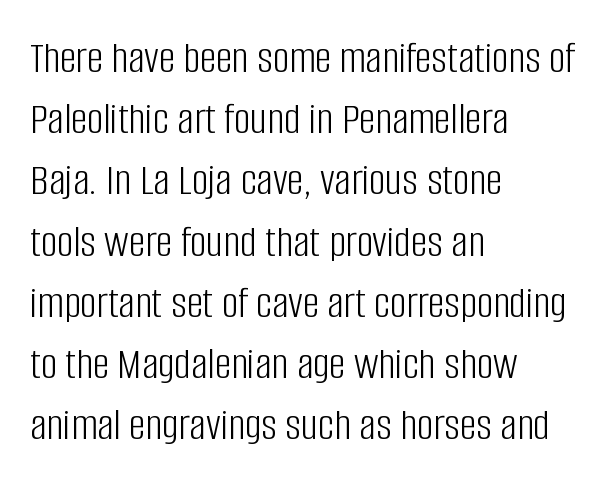
The image shows 46 px light, condensed sans-serif type, upright; set left-aligned, normal line spacing (1.33x), normal letter spacing, not underlined; low stroke contrast and a large x-height.
